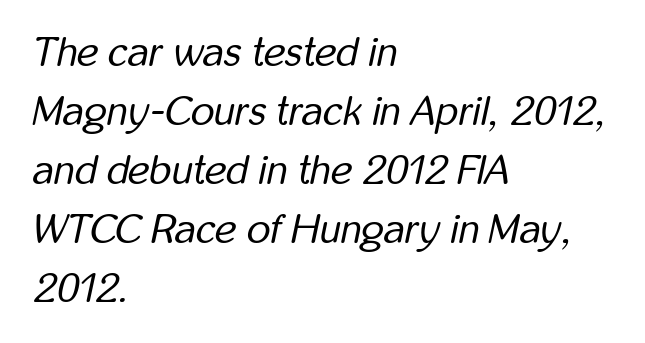
The image shows 41 px regular-weight, condensed type, italic (leaning right); set left-aligned, normal line spacing (1.44x), normal letter spacing, not underlined; low stroke contrast and a medium x-height.
